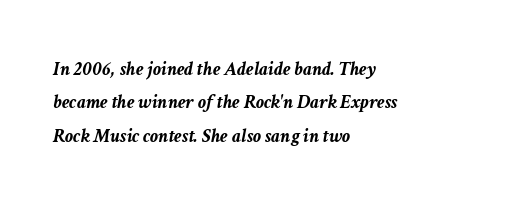
Q: Is the text bold? A: Yes.
Q: Is the text italic (slanted)? A: Yes, it leans right by about 11 degrees.
Q: Is the text underlined? A: No.
Q: How is the paragraph aligned? A: Left-aligned.
Q: Is the spacing between letters normal or unusually wide? A: Normal.
Q: Is the spacing between lines tight, normal or loose? A: Normal.
